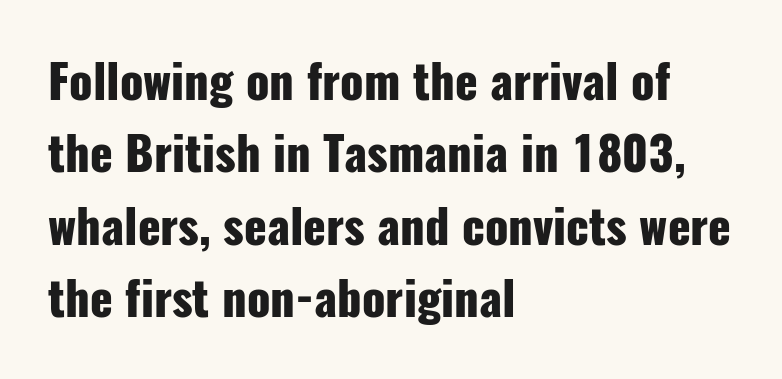
Q: Is the text bold? A: Yes.
Q: Is the text italic (slanted)? A: No, it is upright.
Q: Is the typeface a serif or a sans-serif typeface? A: Sans-serif.
Q: Is the text underlined? A: No.
Q: How is the paragraph aligned? A: Left-aligned.
Q: Is the spacing between letters normal or unusually wide? A: Normal.
Q: Is the spacing between lines tight, normal or loose? A: Normal.
Q: Width (condensed, normal, or wide)? A: Condensed.
Q: Stroke contrast? A: Low.
Q: x-height? A: Medium.
Q: Monospaced? A: No.
